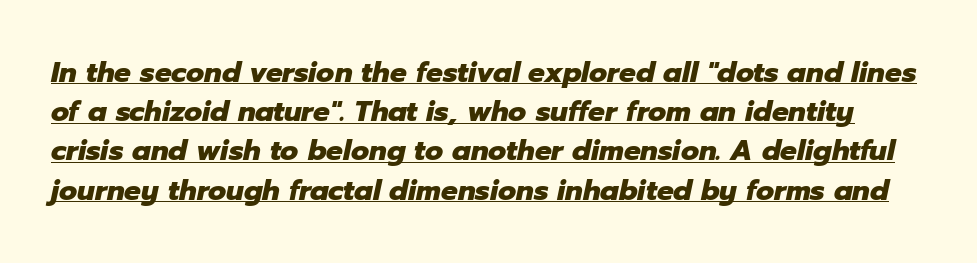
The image shows 28 px heavy type, italic (leaning right); set normal line spacing (1.4x), normal letter spacing, underlined; low stroke contrast and a medium x-height.
